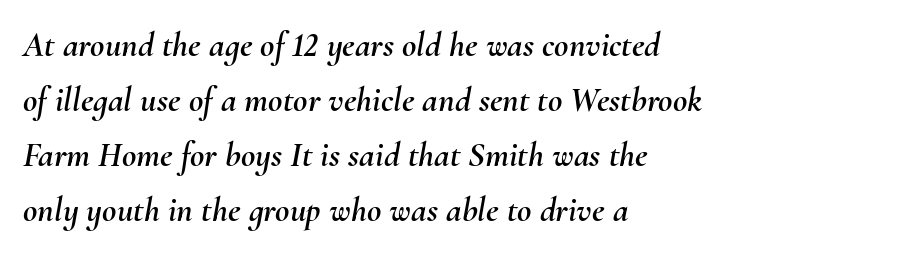
The letters are slanted; this is an italic face. Any mark beneath the type? The region is blank. All the whitespace from short lines collects on the right. Caption: standard tracking, unaltered. The vertical gap from one line to the next is medium. You could not count columns in this text — the font is proportionally spaced.
